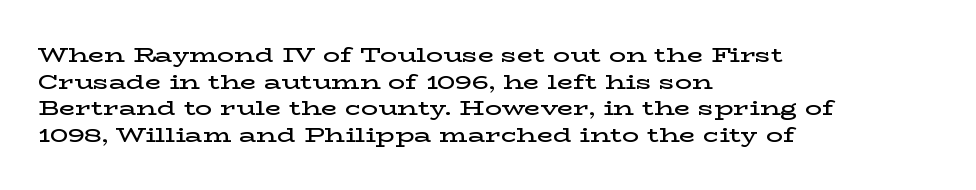
{"italic": "no", "bold": "semi", "underline": "no", "align": "left", "line_spacing": "normal", "line_spacing_ratio": 1.27, "letter_spacing": "normal", "letter_spacing_em": 0.0, "glyph_px": 21}
